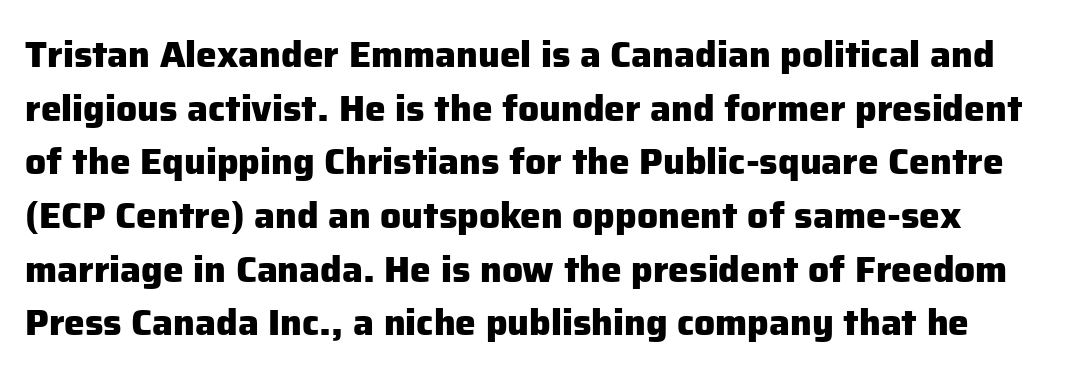
{"serif": "no", "italic": "no", "bold": "yes", "weight": "heavy", "width": "normal", "stroke_contrast": "low", "x_height": "medium", "monospaced": "no", "underline": "no", "line_spacing": "normal", "line_spacing_ratio": 1.45, "letter_spacing": "normal", "letter_spacing_em": 0.0, "glyph_px": 37}
